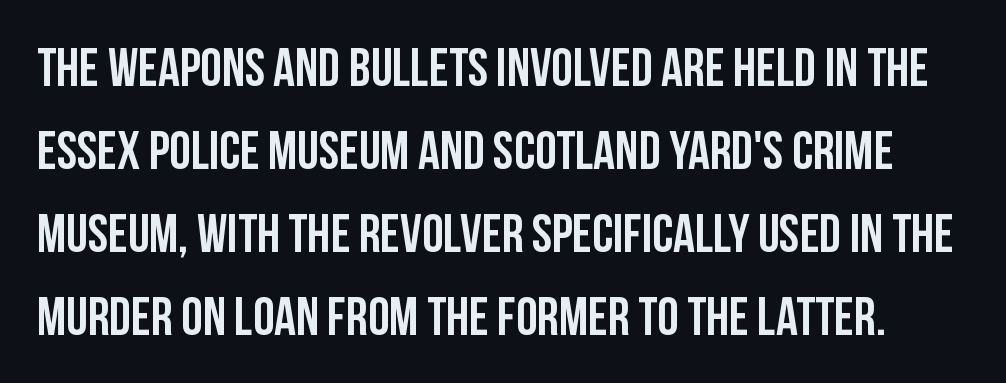
The passage shown is typed in a proportional face where columns would drift. Interline gaps are of average width in this sample. Nope, no serifs anywhere on these letters. The letterforms sit shoulder to shoulder at normal distance.
